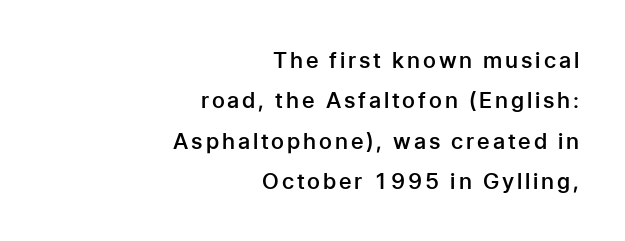
A fair bit of extra ink — the face is semibold, not bold. The area under the type is left untouched. The typography opts for an upright posture over an oblique one. A flush-right, rag-left setting is used for this passage.
